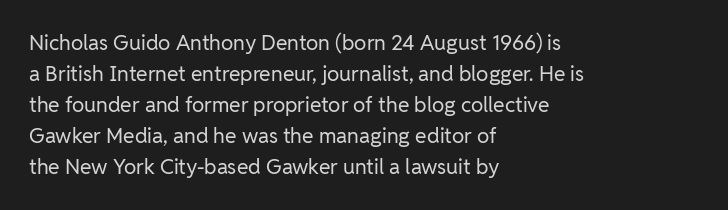
No chunkiness to these letters — they're not bold. The area under the type is left untouched. This rendering uses left alignment, leaving the right contour irregular. The font's upright variant was chosen for this text. Compared with typical body copy, the letter spacing here is the same.
